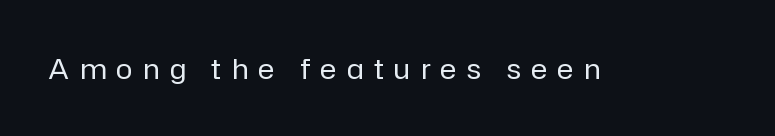
Do the characters align in a grid? No, the font is proportional. Caption: face not bold, strokes unweighted. Each row of text sits above clean, open space. Italic? Not at all — the glyphs are vertical. In terms of letterform style, serifs are entirely absent.
